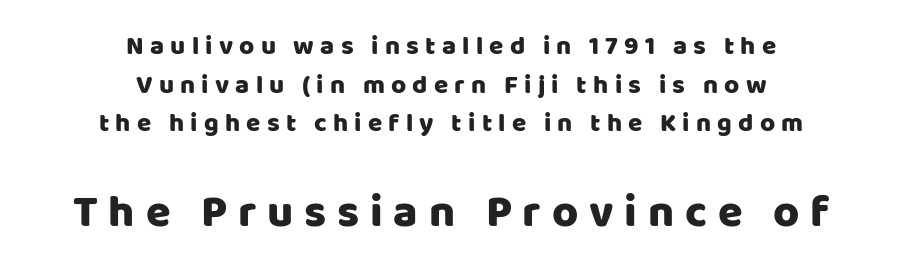
The image shows 45 px sans-serif type, upright; set centered, normal line spacing (1.49x), unusually wide letter spacing (+0.24 em), not underlined; the second (bottom) block is 1.73x larger; low stroke contrast and a large x-height.
